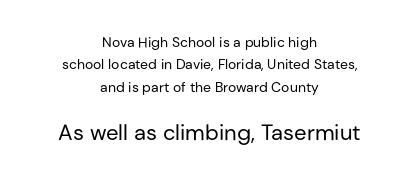
The image shows 22 px text type, upright; set centered, normal line spacing (1.6x), normal letter spacing, not underlined; the second (bottom) block is 1.57x larger.
